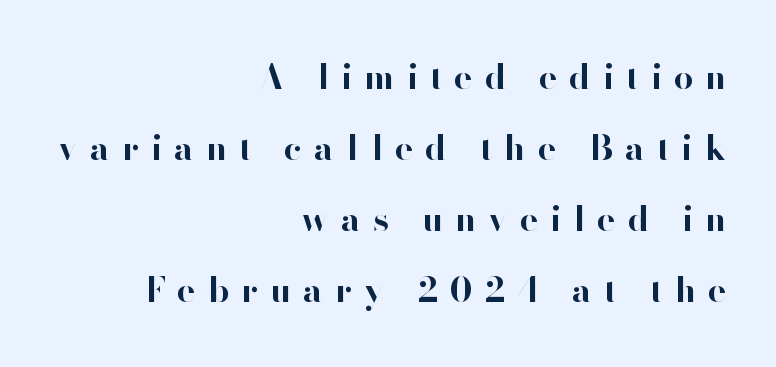
{"serif": "no", "italic": "no", "bold": "yes", "weight": "bold", "width": "normal", "stroke_contrast": "high", "x_height": "small", "monospaced": "no", "underline": "no", "align": "right", "line_spacing": "loose", "line_spacing_ratio": 2.09, "letter_spacing": "wide", "letter_spacing_em": 0.36, "glyph_px": 34}
